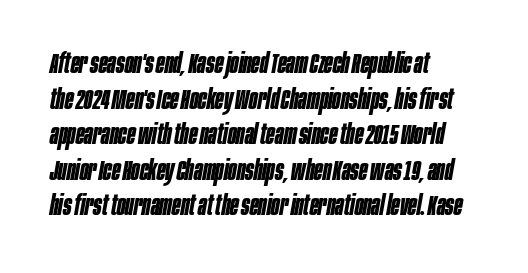
Q: Is the text bold? A: Yes.
Q: Is the text italic (slanted)? A: Yes, it leans right by about 10 degrees.
Q: Is the text underlined? A: No.
Q: How is the paragraph aligned? A: Left-aligned.
Q: Is the spacing between letters normal or unusually wide? A: Normal.
Q: Is the spacing between lines tight, normal or loose? A: Normal.
Q: Width (condensed, normal, or wide)? A: Condensed.
Q: Stroke contrast? A: Low.
Q: x-height? A: Large.
Q: Monospaced? A: No.
